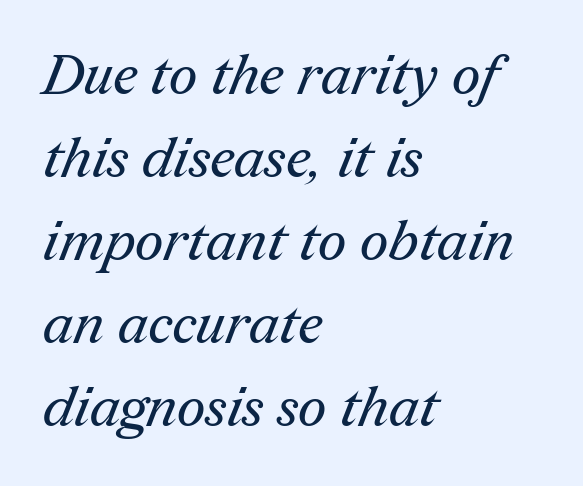
The image shows 56 px regular-weight serif type; set left-aligned, normal line spacing (1.48x), normal letter spacing, not underlined; medium stroke contrast and a medium x-height.
